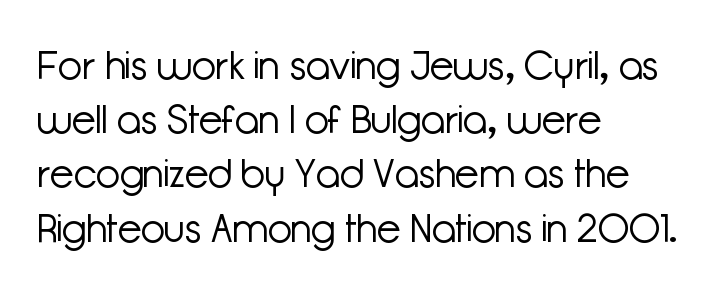
Each stroke keeps to a modest, everyday thickness or less. Left-aligned paragraph, ragged on the right. The leading is moderate, giving the passage an even texture. You can tell it's not italic because the verticals are truly vertical. Caption: standard tracking, unaltered. Words float on clear page, feet unadorned.
